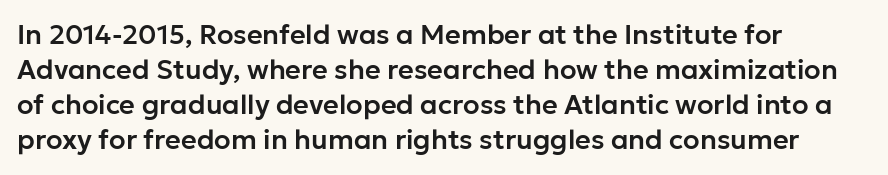
{"italic": "no", "underline": "no", "align": "left", "line_spacing": "normal", "line_spacing_ratio": 1.3, "letter_spacing": "normal", "letter_spacing_em": 0.0, "glyph_px": 27}
